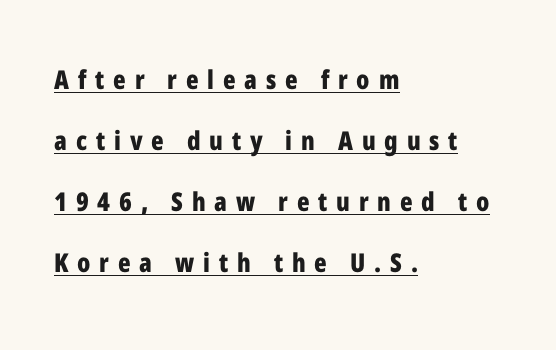
{"italic": "no", "bold": "yes", "underline": "yes", "align": "left", "line_spacing": "loose", "line_spacing_ratio": 2.35, "letter_spacing": "wide", "letter_spacing_em": 0.34, "glyph_px": 26}
